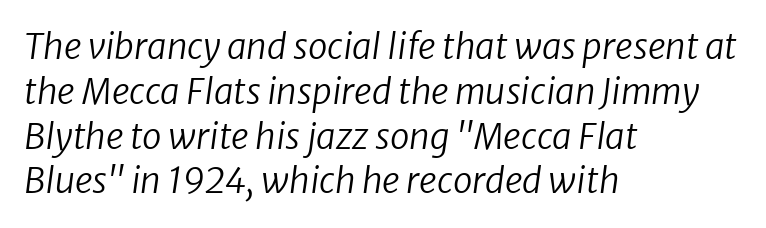
Left-aligned paragraph, ragged on the right. Vertical spacing — default. The rendering uses natural spacing where letterforms have individual widths. A quiet, ordinary-to-light weight characterises the typeface.
